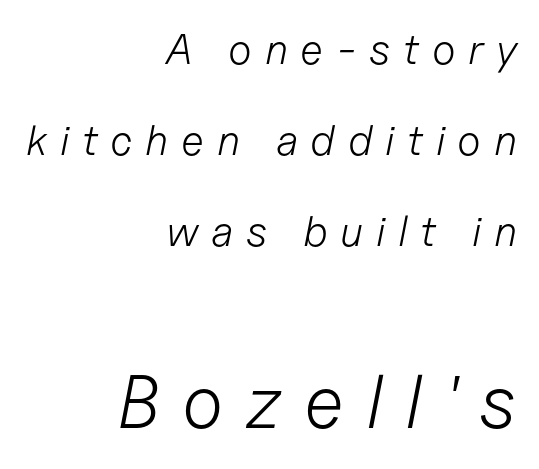
The image shows 75 px light type, italic (leaning right); set right-aligned, loose line spacing (2.12x), unusually wide letter spacing (+0.29 em), not underlined; the second (bottom) block is 1.74x larger; low stroke contrast and a medium x-height.
